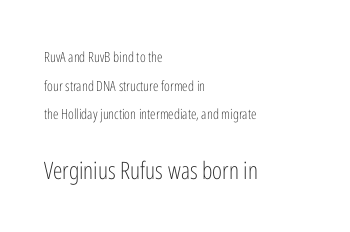
{"italic": "no", "bold": "no", "underline": "no", "align": "left", "line_spacing": "loose", "line_spacing_ratio": 2.04, "letter_spacing": "normal", "letter_spacing_em": 0.0, "larger_block": "second", "size_ratio": 1.71, "glyph_px": 24}
